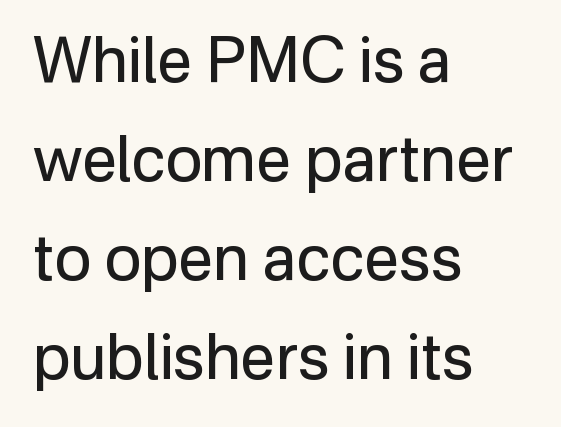
The image shows 63 px regular-weight sans-serif type, upright; set left-aligned, normal line spacing (1.57x), normal letter spacing, not underlined; low stroke contrast and a medium x-height.
